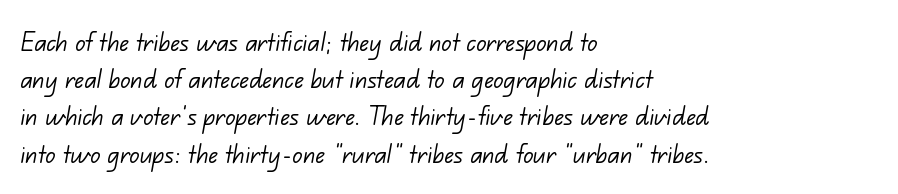
Q: Is the text bold? A: No.
Q: Is the typeface a serif or a sans-serif typeface? A: Sans-serif.
Q: Is the text underlined? A: No.
Q: How is the paragraph aligned? A: Left-aligned.
Q: Is the spacing between letters normal or unusually wide? A: Normal.
Q: Width (condensed, normal, or wide)? A: Normal.
Q: Stroke contrast? A: Low.
Q: x-height? A: Small.
Q: Monospaced? A: No.
